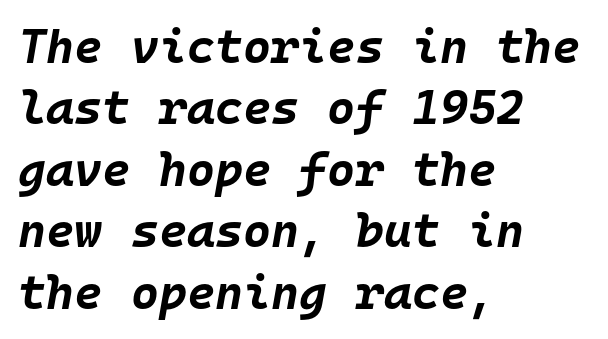
{"italic": "yes", "lean": "right", "slant_degrees": 10, "bold": "yes", "weight": "bold", "width": "normal", "stroke_contrast": "low", "x_height": "large", "monospaced": "yes", "underline": "no", "align": "left", "line_spacing": "normal", "line_spacing_ratio": 1.28, "letter_spacing": "normal", "letter_spacing_em": 0.0, "glyph_px": 48}
